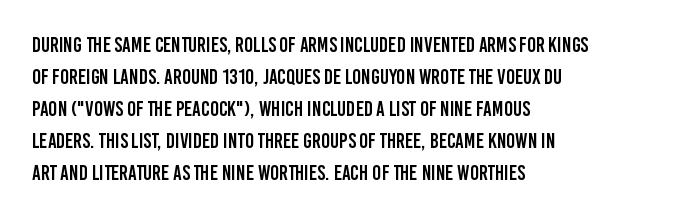
{"italic": "no", "underline": "no", "align": "left", "line_spacing": "normal", "line_spacing_ratio": 1.52, "letter_spacing": "normal", "letter_spacing_em": 0.0, "glyph_px": 21}
